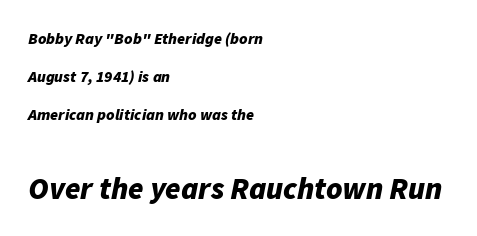
{"italic": "yes", "lean": "right", "slant_degrees": 11, "bold": "yes", "weight": "bold", "width": "normal", "stroke_contrast": "low", "x_height": "medium", "monospaced": "no", "underline": "no", "align": "left", "line_spacing": "loose", "line_spacing_ratio": 2.39, "letter_spacing": "normal", "letter_spacing_em": 0.0, "larger_block": "second", "size_ratio": 1.94, "glyph_px": 31}
